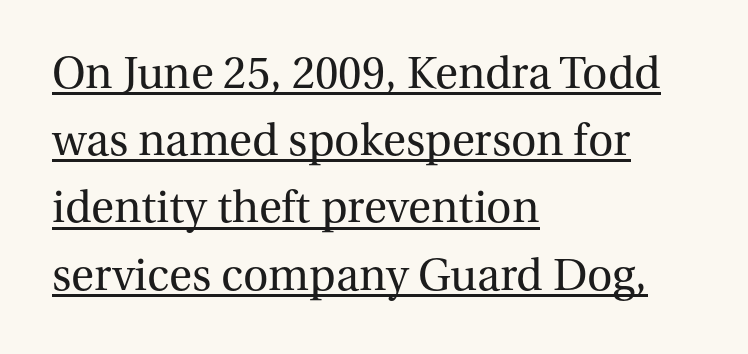
{"serif": "yes", "italic": "no", "bold": "no", "weight": "regular", "width": "normal", "stroke_contrast": "medium", "x_height": "medium", "monospaced": "no", "underline": "yes", "align": "left", "line_spacing": "normal", "line_spacing_ratio": 1.43, "letter_spacing": "normal", "letter_spacing_em": 0.0, "glyph_px": 47}
